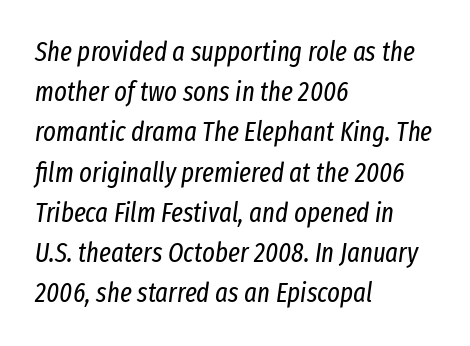
Q: Is the text bold? A: No.
Q: Is the text italic (slanted)? A: Yes, it leans right by about 8 degrees.
Q: Is the text underlined? A: No.
Q: How is the paragraph aligned? A: Left-aligned.
Q: Is the spacing between letters normal or unusually wide? A: Normal.
Q: Is the spacing between lines tight, normal or loose? A: Normal.
